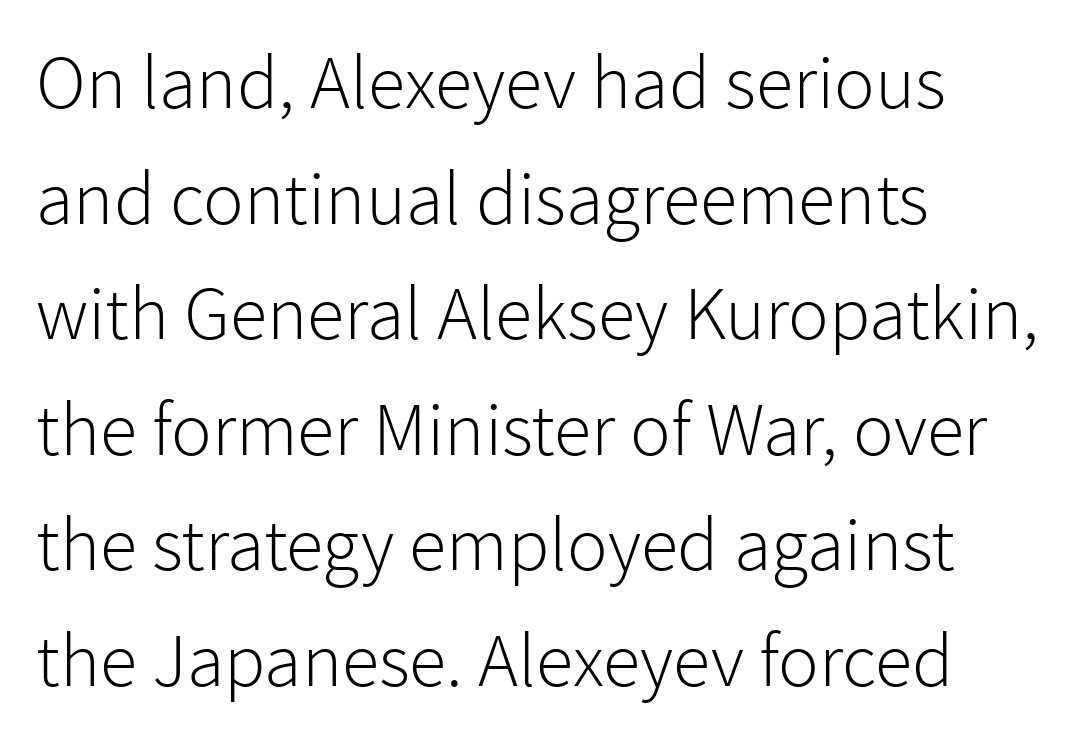
Q: Is the text bold? A: No.
Q: Is the text italic (slanted)? A: No, it is upright.
Q: Is the typeface a serif or a sans-serif typeface? A: Sans-serif.
Q: Is the text underlined? A: No.
Q: How is the paragraph aligned? A: Left-aligned.
Q: Is the spacing between letters normal or unusually wide? A: Normal.
Q: Is the spacing between lines tight, normal or loose? A: Normal.
Q: Width (condensed, normal, or wide)? A: Normal.
Q: Stroke contrast? A: Low.
Q: x-height? A: Medium.
Q: Monospaced? A: No.
